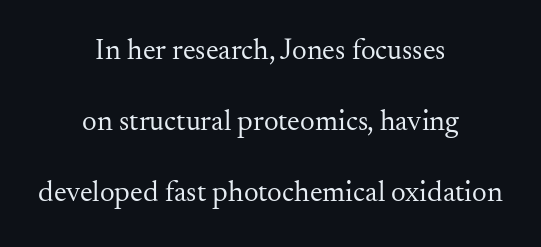
The image shows 29 px regular-weight serif type, upright; set centered, loose line spacing (2.45x), normal letter spacing, not underlined; medium stroke contrast and a small x-height.
